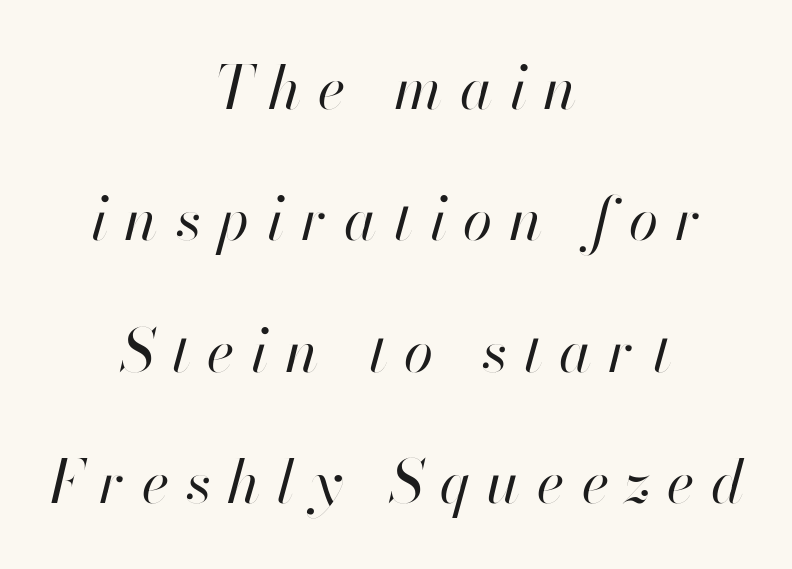
The image shows 60 px regular-weight type, italic (leaning right); set centered, loose line spacing (2.19x), unusually wide letter spacing (+0.28 em), not underlined; high stroke contrast and a small x-height.
